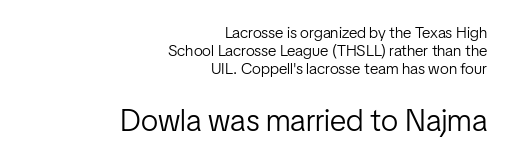
{"serif": "no", "italic": "no", "bold": "no", "weight": "light", "width": "condensed", "stroke_contrast": "low", "x_height": "medium", "monospaced": "no", "underline": "no", "align": "right", "line_spacing": "tight", "line_spacing_ratio": 1.11, "letter_spacing": "normal", "letter_spacing_em": 0.0, "larger_block": "second", "size_ratio": 1.94, "glyph_px": 31}
